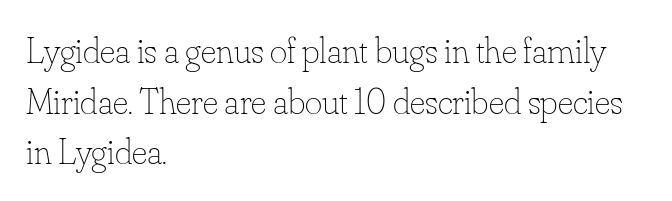
{"italic": "no", "bold": "no", "weight": "thin", "width": "normal", "stroke_contrast": "low", "x_height": "small", "monospaced": "no", "underline": "no", "align": "left", "line_spacing": "normal", "line_spacing_ratio": 1.37, "letter_spacing": "normal", "letter_spacing_em": 0.0, "glyph_px": 37}
